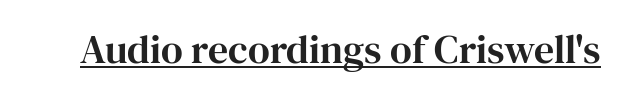
{"serif": "yes", "italic": "no", "width": "normal", "stroke_contrast": "high", "x_height": "medium", "monospaced": "no", "underline": "yes", "letter_spacing": "normal", "letter_spacing_em": 0.0, "glyph_px": 40}
